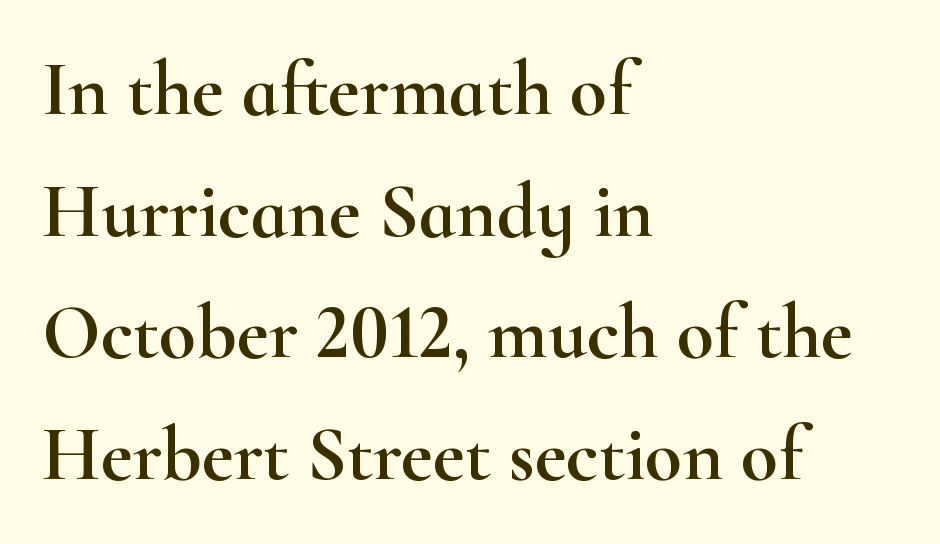
Q: Is the text italic (slanted)? A: No, it is upright.
Q: Is the typeface a serif or a sans-serif typeface? A: Serif.
Q: Is the text underlined? A: No.
Q: How is the paragraph aligned? A: Left-aligned.
Q: Is the spacing between letters normal or unusually wide? A: Normal.
Q: Is the spacing between lines tight, normal or loose? A: Normal.
Q: Width (condensed, normal, or wide)? A: Wide.
Q: Stroke contrast? A: High.
Q: x-height? A: Small.
Q: Monospaced? A: No.
